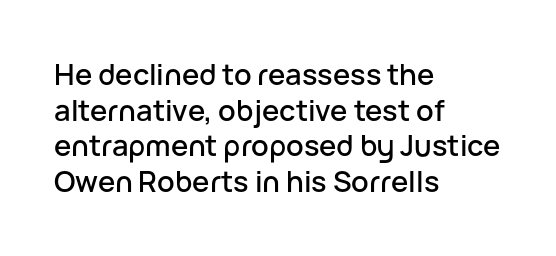
{"serif": "no", "italic": "no", "width": "normal", "stroke_contrast": "low", "x_height": "medium", "monospaced": "no", "underline": "no", "align": "left", "line_spacing_ratio": 1.23, "letter_spacing": "normal", "letter_spacing_em": 0.0, "glyph_px": 29}
